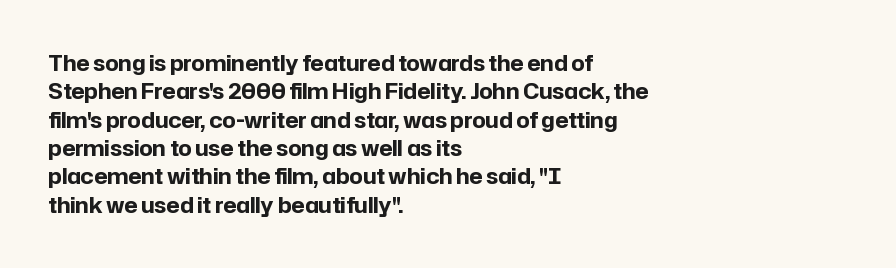
The image shows 21 px bold type, upright; set left-aligned, normal line spacing (1.35x), normal letter spacing, not underlined.
